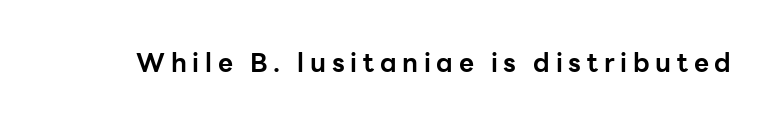
Q: Is the text bold? A: Yes.
Q: Is the text italic (slanted)? A: No, it is upright.
Q: Is the text underlined? A: No.
Q: Is the spacing between letters normal or unusually wide? A: Unusually wide.
